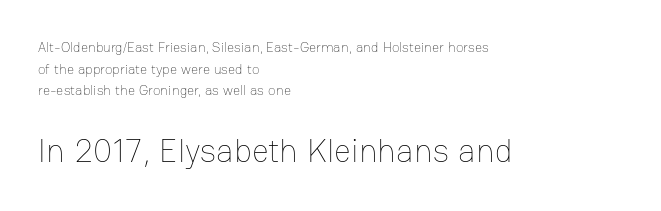
The image shows 33 px thin type, upright; set left-aligned, normal line spacing (1.55x), normal letter spacing, not underlined; the second (bottom) block is 2.36x larger; low stroke contrast and a medium x-height.
